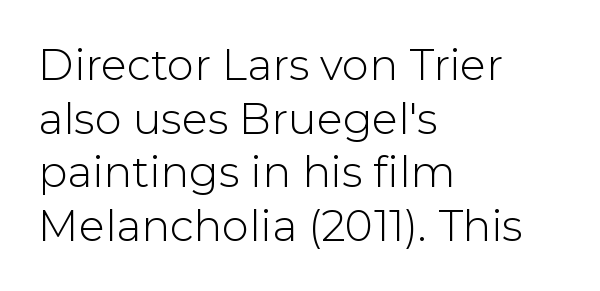
A clean baseline with only descenders dipping below it. The face looks like a standard text weight, possibly lighter. One glance says typical: line gaps are just what's usual. Note the varied advance widths — an 'i' is clearly narrower than an 'm'.
